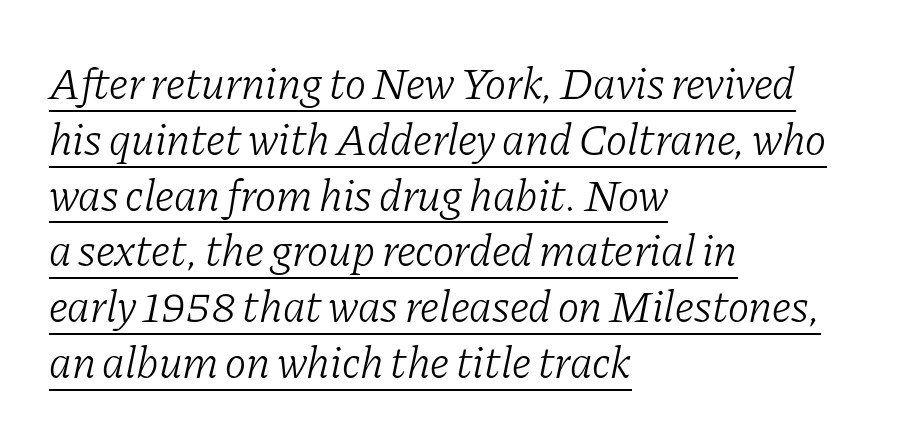
{"serif": "yes", "italic": "yes", "lean": "right", "slant_degrees": 11, "bold": "no", "weight": "light", "width": "normal", "stroke_contrast": "low", "x_height": "medium", "monospaced": "no", "underline": "yes", "align": "left", "line_spacing_ratio": 1.24, "letter_spacing": "normal", "letter_spacing_em": 0.0, "glyph_px": 45}
